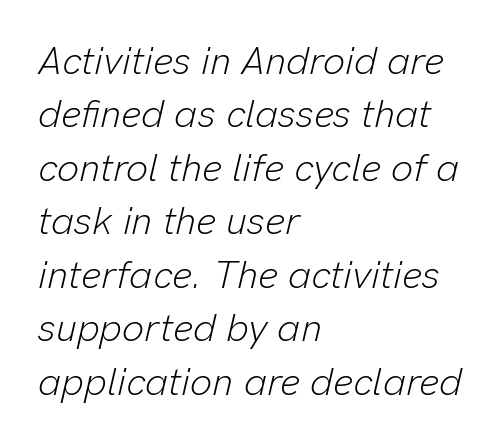
Q: Is the text bold? A: No.
Q: Is the text italic (slanted)? A: Yes, it leans right by about 13 degrees.
Q: Is the text underlined? A: No.
Q: How is the paragraph aligned? A: Left-aligned.
Q: Is the spacing between letters normal or unusually wide? A: Normal.
Q: Is the spacing between lines tight, normal or loose? A: Normal.
Q: Width (condensed, normal, or wide)? A: Normal.
Q: Stroke contrast? A: Low.
Q: x-height? A: Medium.
Q: Monospaced? A: No.
